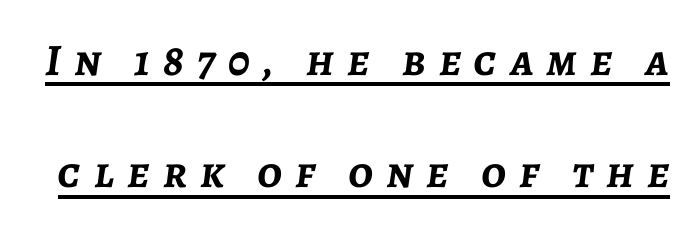
The image shows 45 px semibold type, italic (leaning right); set loose line spacing (2.5x), unusually wide letter spacing (+0.29 em), underlined; low stroke contrast and a medium x-height.
